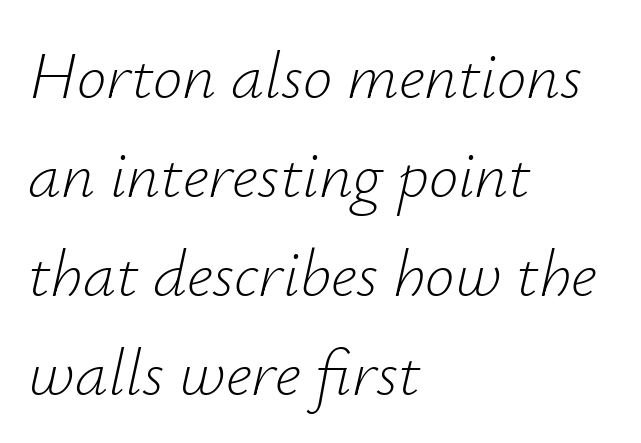
{"italic": "yes", "lean": "right", "slant_degrees": 12, "bold": "no", "weight": "light", "width": "normal", "stroke_contrast": "low", "x_height": "small", "monospaced": "no", "underline": "no", "align": "left", "line_spacing": "normal", "line_spacing_ratio": 1.5, "letter_spacing": "normal", "letter_spacing_em": 0.0, "glyph_px": 66}
